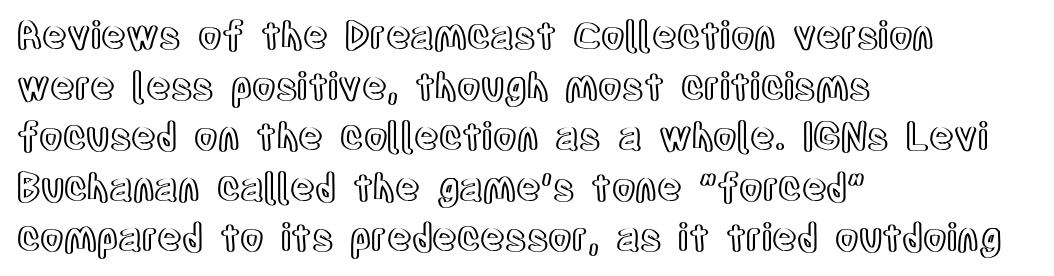
The space directly below the letters is spotless. The rag falls on the right side of this text block. Quick note: interline space is typical. A typesetter would mark this as roman, not italic. Is this a fixed-width face? No — the glyphs have proportional, varying widths. Glyph-to-glyph distance matches everyday printed text.
